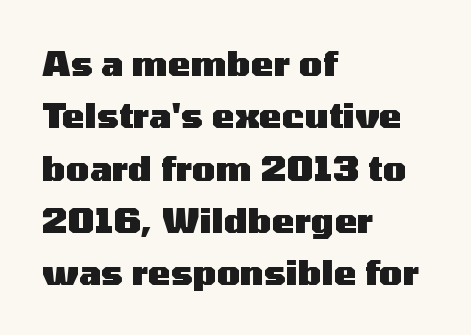
Q: Is the text bold? A: Yes.
Q: Is the text italic (slanted)? A: No, it is upright.
Q: Is the typeface a serif or a sans-serif typeface? A: Sans-serif.
Q: Is the text underlined? A: No.
Q: How is the paragraph aligned? A: Left-aligned.
Q: Is the spacing between letters normal or unusually wide? A: Normal.
Q: Is the spacing between lines tight, normal or loose? A: Normal.
Q: Width (condensed, normal, or wide)? A: Wide.
Q: Stroke contrast? A: Medium.
Q: x-height? A: Medium.
Q: Monospaced? A: No.
